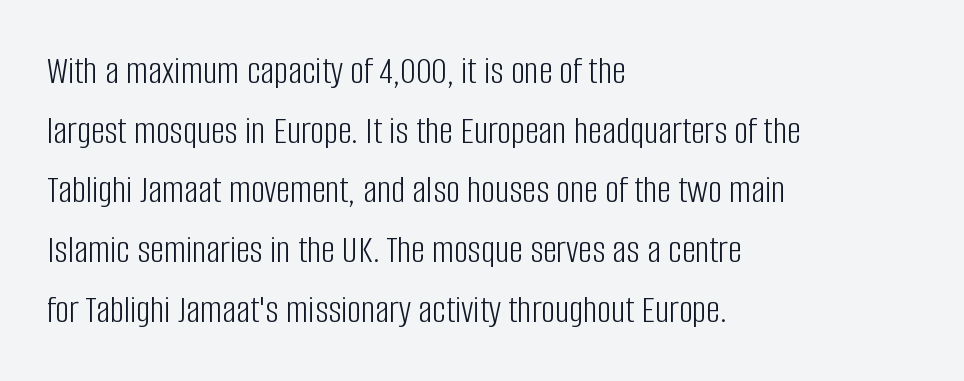
The image shows 39 px light, condensed sans-serif type, upright; set left-aligned, normal line spacing (1.53x), normal letter spacing, not underlined; low stroke contrast and a large x-height.
